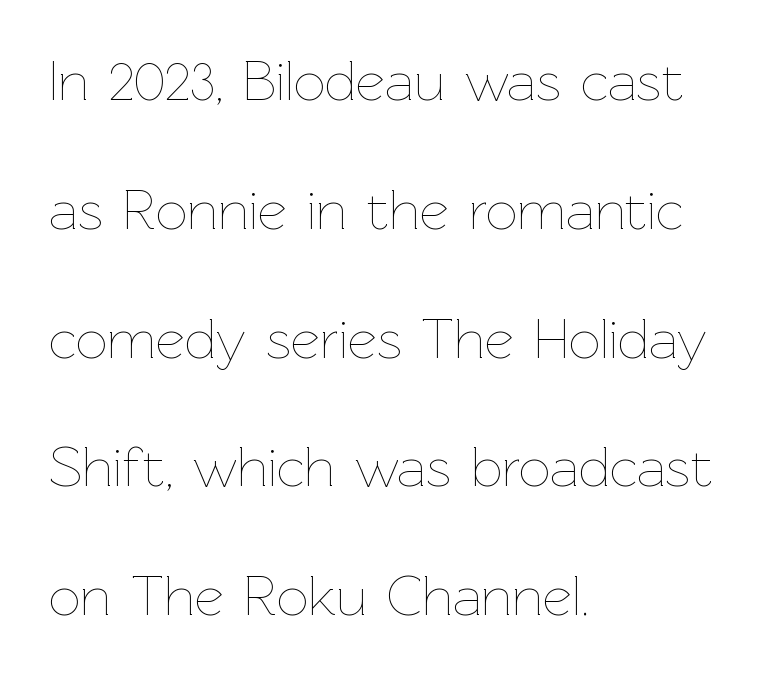
If you drew a ruler down the left edge, every line would touch it. The axis of the letterforms is exactly vertical. Each new line begins a long way beneath the previous one. A bare baseline throughout the passage.
